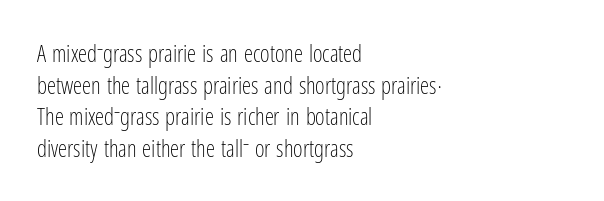
{"italic": "no", "bold": "no", "underline": "no", "align": "left", "line_spacing": "normal", "line_spacing_ratio": 1.37, "letter_spacing": "normal", "letter_spacing_em": 0.0, "glyph_px": 23}
